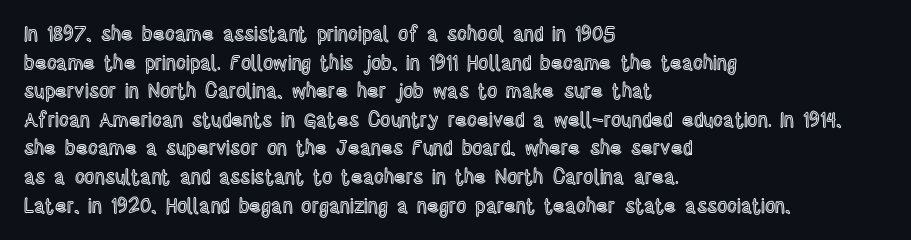
{"italic": "no", "underline": "no", "align": "left", "line_spacing": "normal", "line_spacing_ratio": 1.43, "letter_spacing": "normal", "letter_spacing_em": 0.0, "glyph_px": 20}
